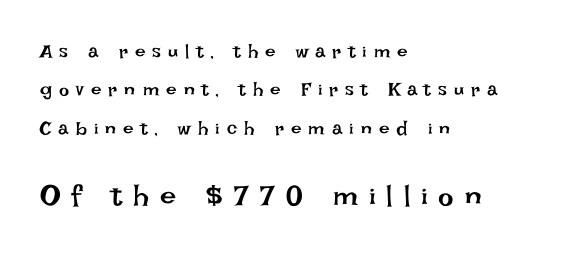
The image shows 29 px regular-weight type, upright; set left-aligned, loose line spacing (2.02x), unusually wide letter spacing (+0.37 em), not underlined; the second (bottom) block is 1.53x larger; low stroke contrast and a large x-height.
